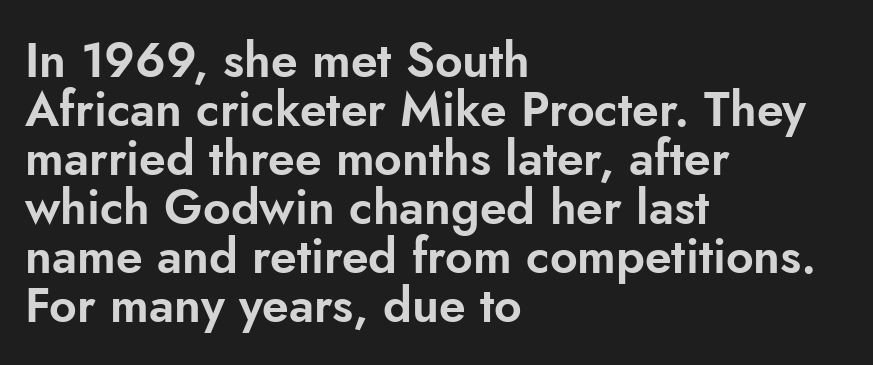
{"serif": "no", "italic": "no", "width": "normal", "stroke_contrast": "low", "x_height": "small", "monospaced": "no", "underline": "no", "align": "left", "line_spacing": "tight", "line_spacing_ratio": 1.02, "letter_spacing": "normal", "letter_spacing_em": 0.0, "glyph_px": 48}
